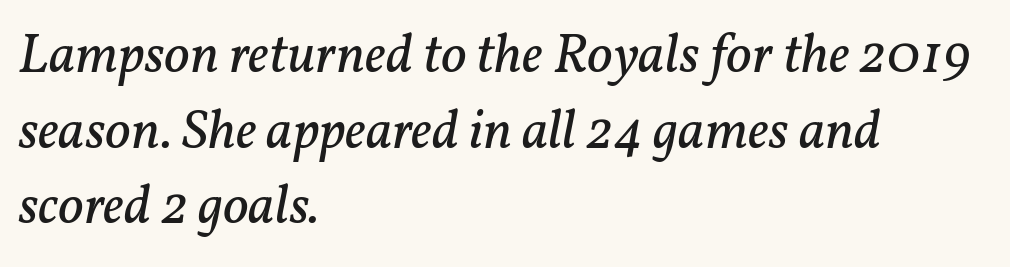
What kind of face is this? One with serifs. No extra tracking has been applied to these lines. The strip under each line holds only bare page. The passage is arranged the way most books set body copy — flush left. The specimen reads as italic at a glance. Varying glyph widths throughout — classic text-font behaviour.
